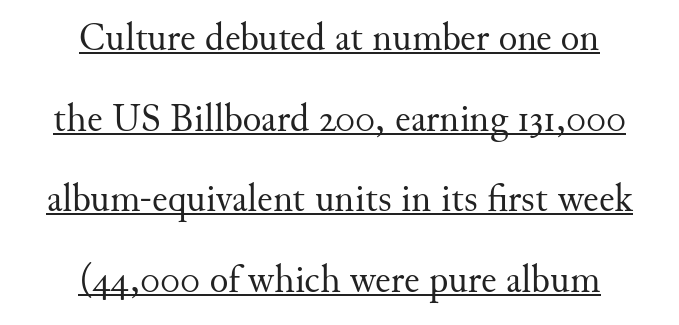
Q: Is the text bold? A: No.
Q: Is the text italic (slanted)? A: No, it is upright.
Q: Is the typeface a serif or a sans-serif typeface? A: Serif.
Q: Is the text underlined? A: Yes.
Q: How is the paragraph aligned? A: Centered.
Q: Is the spacing between letters normal or unusually wide? A: Normal.
Q: Is the spacing between lines tight, normal or loose? A: Loose.
Q: Width (condensed, normal, or wide)? A: Normal.
Q: Stroke contrast? A: Medium.
Q: x-height? A: Small.
Q: Monospaced? A: No.
